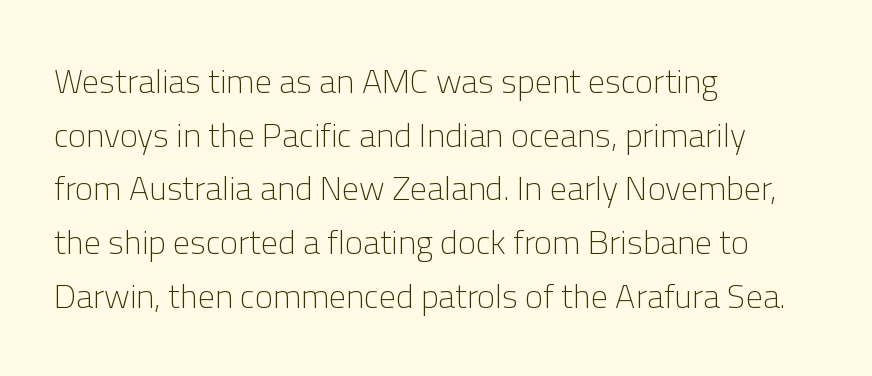
Lines of text with bare space underneath. The lettering holds an erect, upright posture throughout. A typesetter would label this face a sans. Caption: standard tracking, unaltered.
